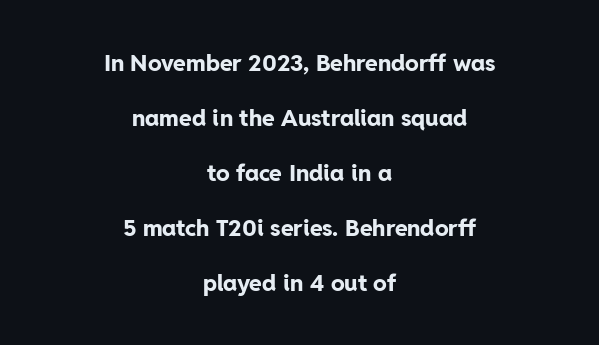
Check under the words: just untouched page. Alignment: centered. If you drew a line through each stem, it would be perfectly vertical. The face used here has the dense, thick strokes of a bold.
